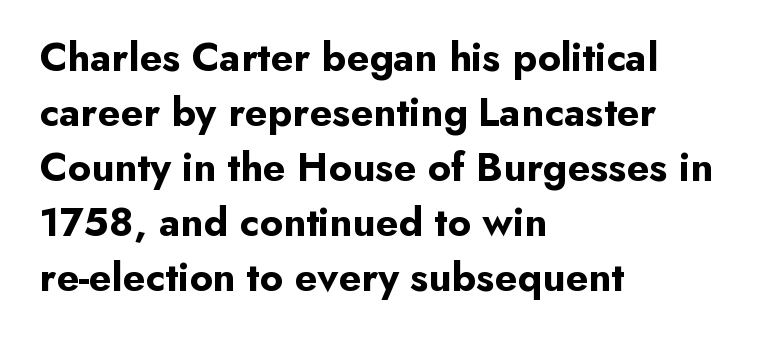
{"serif": "no", "italic": "no", "bold": "yes", "weight": "bold", "width": "normal", "stroke_contrast": "low", "x_height": "small", "monospaced": "no", "underline": "no", "align": "left", "line_spacing": "normal", "line_spacing_ratio": 1.34, "letter_spacing": "normal", "letter_spacing_em": 0.0, "glyph_px": 41}
